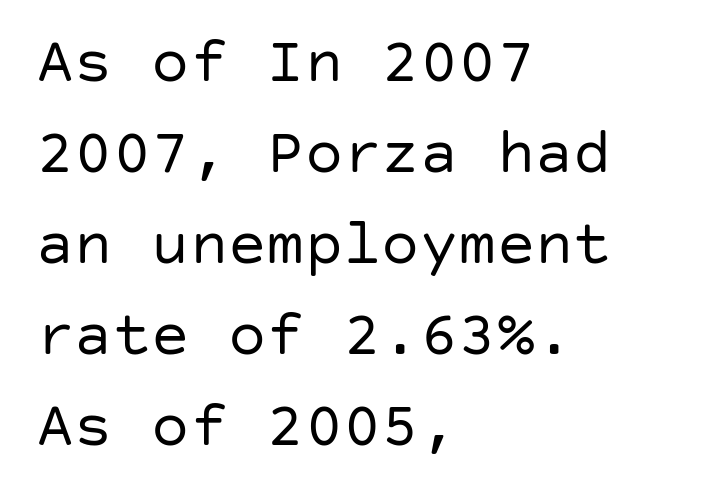
Bold? No — there's no thickening of the strokes. Underlining? Definitely not there. This sample uses plain, unmodified letter spacing. Does the copy run flush right? No — it runs flush left. These lines were composed using upright roman letters.
